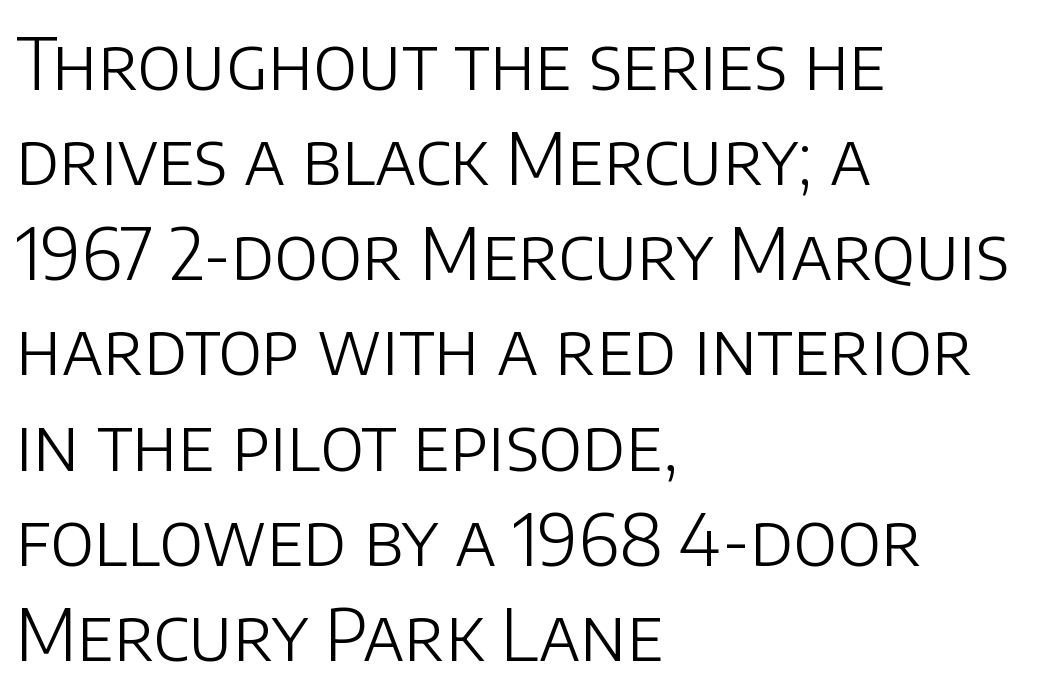
The type sits square on the baseline with zero lean. Line spacing here is normal. Here the designer chose a conventional face with non-uniform glyph widths. Alignment: flush left. Regarding serifs, this sample does without them. Underlining? Definitely not there.
